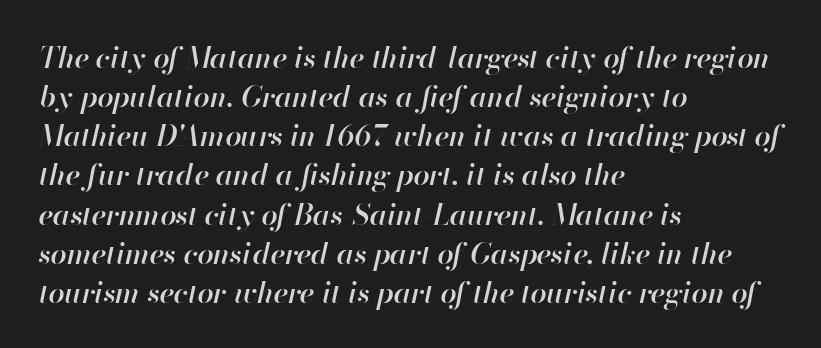
Horizontally, the lines are justified to the leading edge only. Style check: oblique. Varying glyph widths throughout — classic text-font behaviour. Letters rest on an invisible, unmarked baseline. Summary of vertical rhythm: regular, with standard interline spacing.
